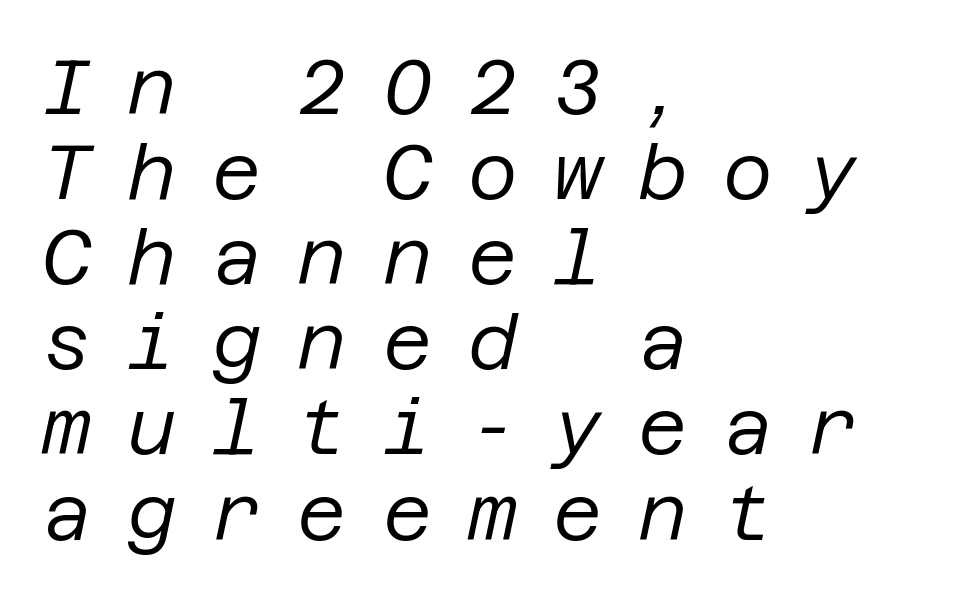
Just letters on the line, the space beneath them empty. The strokes are not fattened; the text isn't bold. An italicized treatment has been applied to the whole sample. These lines are set flush left with a ragged right edge. The line-height multiplier appears low, near solid setting. Observe the wide spacing: letters keep a clear distance from each other.
